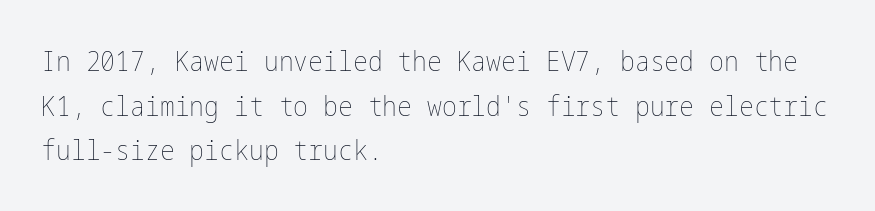
{"italic": "no", "bold": "no", "weight": "thin", "width": "condensed", "stroke_contrast": "low", "x_height": "medium", "underline": "no", "align": "left", "line_spacing": "normal", "line_spacing_ratio": 1.59, "letter_spacing": "normal", "letter_spacing_em": 0.0, "glyph_px": 28}
